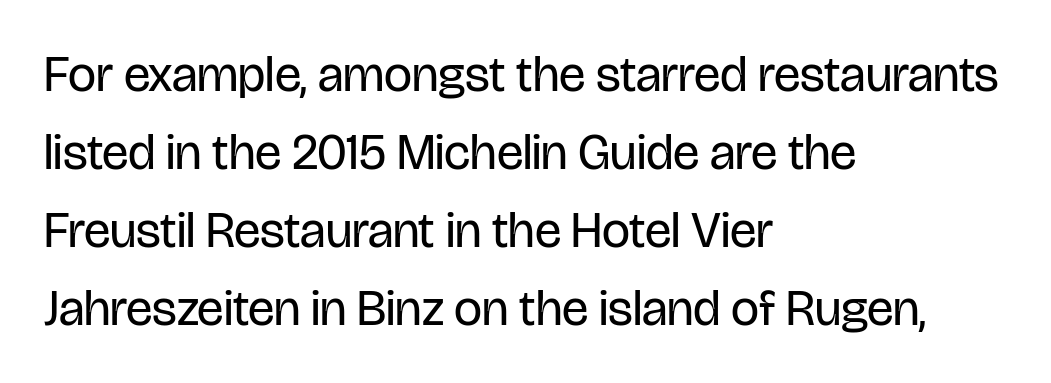
Grotesque or geometric, the face here clearly has no serifs. Ascenders rise straight up at ninety degrees. These lines stack with their left ends in a neat column. A typesetter would call this proportional, since set widths differ per character. Is the type heavy? It reads as light-to-regular instead.
